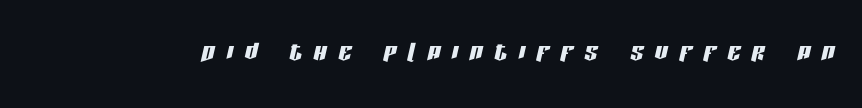
{"italic": "yes", "lean": "right", "slant_degrees": 13, "width": "condensed", "stroke_contrast": "low", "x_height": "large", "monospaced": "no", "underline": "no", "letter_spacing": "wide", "letter_spacing_em": 0.36, "glyph_px": 32}
